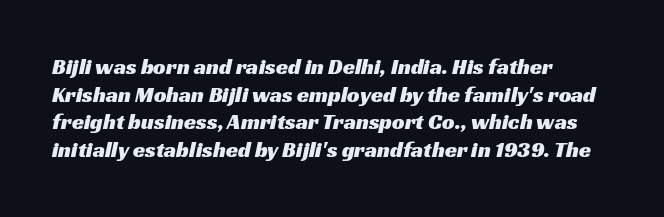
The baseline area is clear. This block has exactly the height ordinary leading produces. Letter spacing: default. The lines are quadded left.
